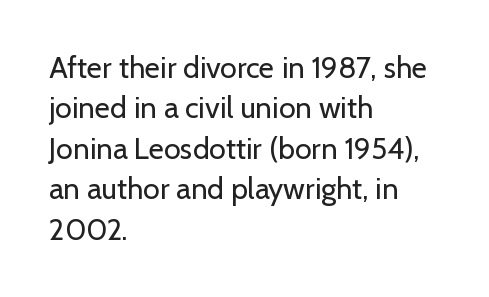
Q: Is the text bold? A: No.
Q: Is the text italic (slanted)? A: No, it is upright.
Q: Is the typeface a serif or a sans-serif typeface? A: Sans-serif.
Q: Is the text underlined? A: No.
Q: How is the paragraph aligned? A: Left-aligned.
Q: Is the spacing between letters normal or unusually wide? A: Normal.
Q: Is the spacing between lines tight, normal or loose? A: Normal.
Q: Width (condensed, normal, or wide)? A: Normal.
Q: Stroke contrast? A: Low.
Q: x-height? A: Medium.
Q: Monospaced? A: No.
